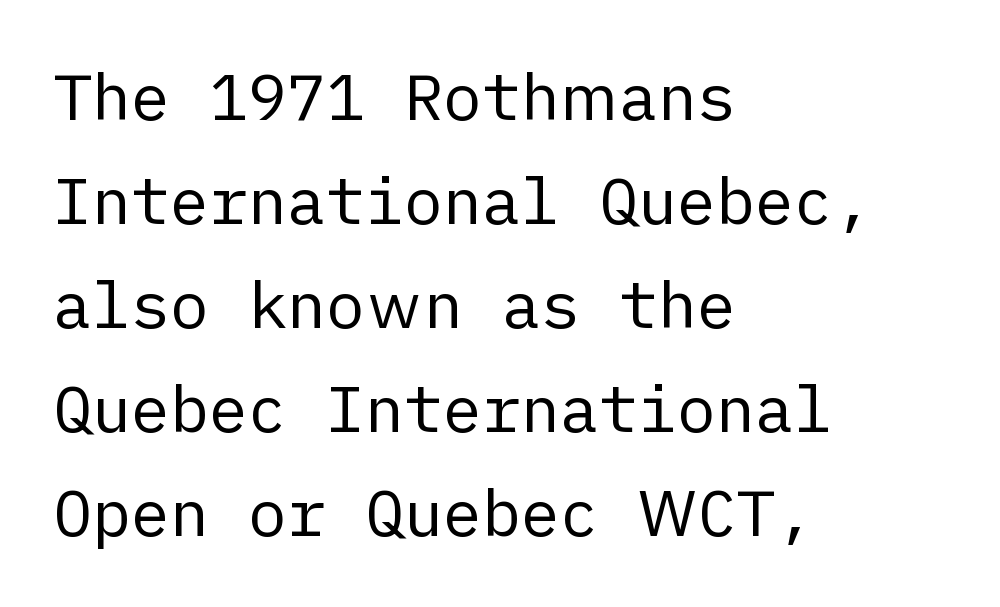
Q: Is the text bold? A: No.
Q: Is the text italic (slanted)? A: No, it is upright.
Q: Is the typeface a serif or a sans-serif typeface? A: Sans-serif.
Q: Is the text underlined? A: No.
Q: How is the paragraph aligned? A: Left-aligned.
Q: Is the spacing between letters normal or unusually wide? A: Normal.
Q: Is the spacing between lines tight, normal or loose? A: Normal.
Q: Width (condensed, normal, or wide)? A: Normal.
Q: Stroke contrast? A: Low.
Q: x-height? A: Medium.
